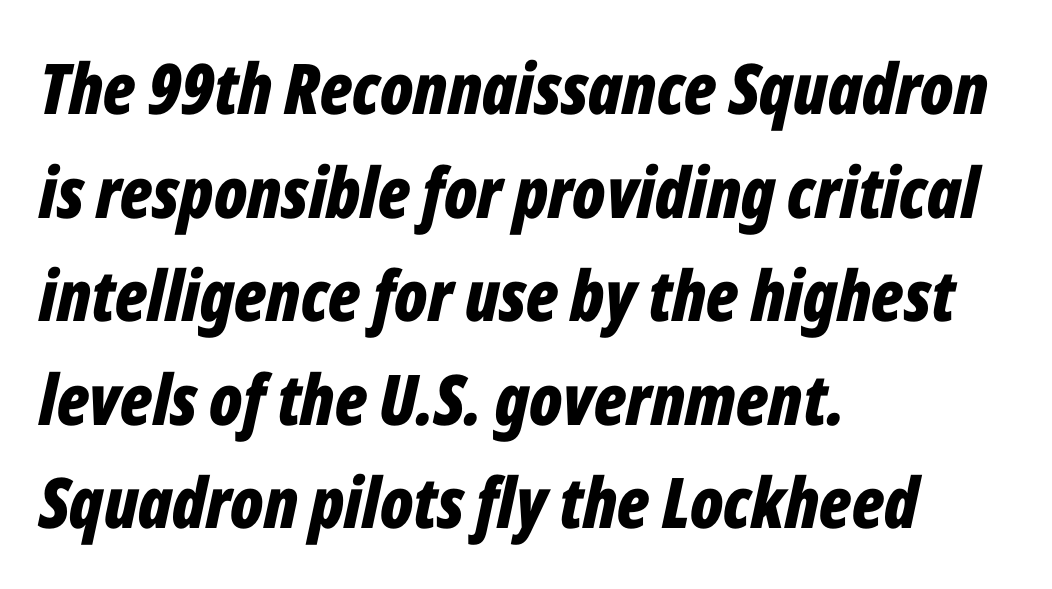
{"italic": "yes", "lean": "right", "slant_degrees": 12, "bold": "yes", "weight": "bold", "width": "condensed", "stroke_contrast": "low", "x_height": "medium", "monospaced": "no", "underline": "no", "align": "left", "line_spacing": "normal", "line_spacing_ratio": 1.48, "letter_spacing": "normal", "letter_spacing_em": 0.0, "glyph_px": 70}
